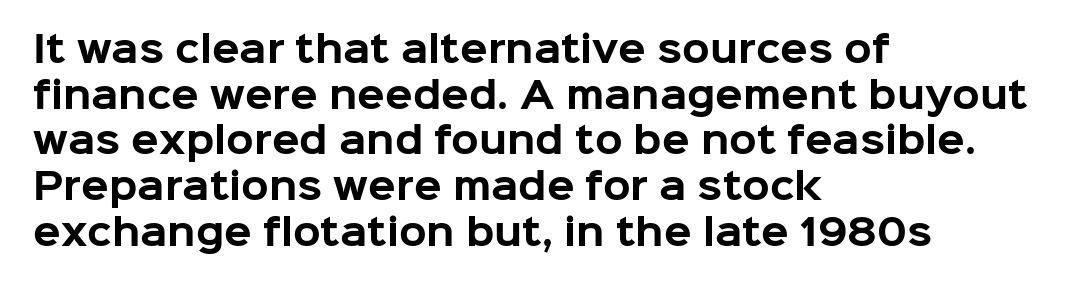
Look at the tracking — it's just the regular setting, nothing added. The glyphs are unaccompanied by any horizontal stroke below them. These lines are rendered in a variable-pitch font. The passage is arranged the way most books set body copy — flush left. Posture: straight, roman, zero tilt.
